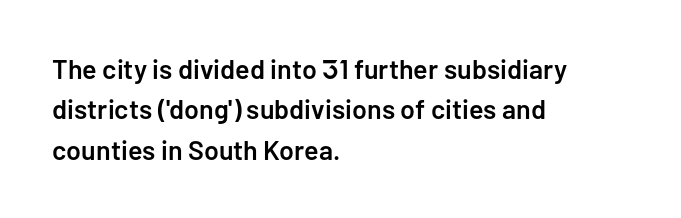
Q: Is the text bold? A: Semi-bold.
Q: Is the text italic (slanted)? A: No, it is upright.
Q: Is the text underlined? A: No.
Q: How is the paragraph aligned? A: Left-aligned.
Q: Is the spacing between letters normal or unusually wide? A: Normal.
Q: Is the spacing between lines tight, normal or loose? A: Normal.
